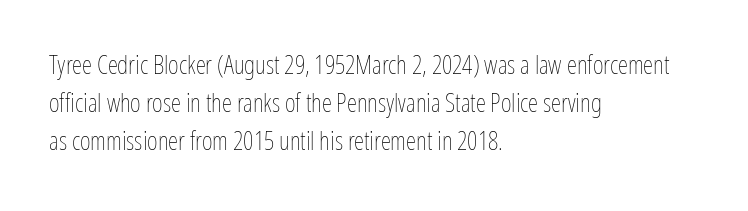
{"italic": "no", "bold": "no", "underline": "no", "align": "left", "line_spacing": "normal", "line_spacing_ratio": 1.47, "letter_spacing": "normal", "letter_spacing_em": 0.0, "glyph_px": 26}
